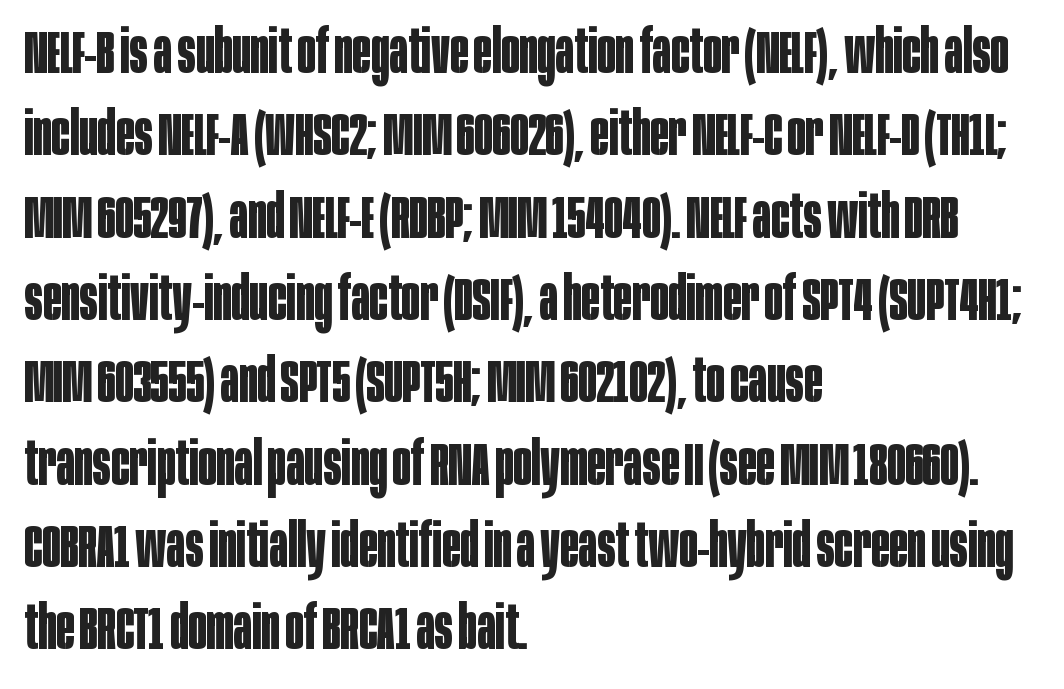
A student would call this left alignment; a typographer would say flush left, rag right. Rendered with straight, roman letterforms. Caption: standard tracking, unaltered. Regular leading.
